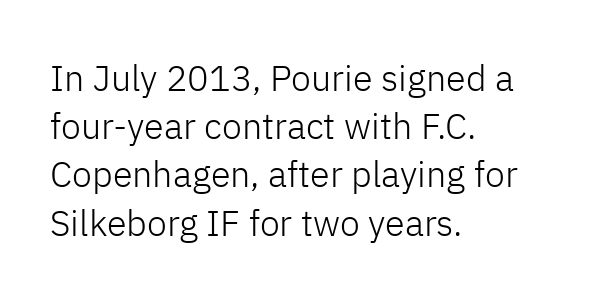
{"serif": "no", "italic": "no", "bold": "no", "weight": "light", "width": "normal", "stroke_contrast": "low", "x_height": "medium", "monospaced": "no", "underline": "no", "align": "left", "line_spacing": "normal", "line_spacing_ratio": 1.34, "letter_spacing": "normal", "letter_spacing_em": 0.0, "glyph_px": 36}
